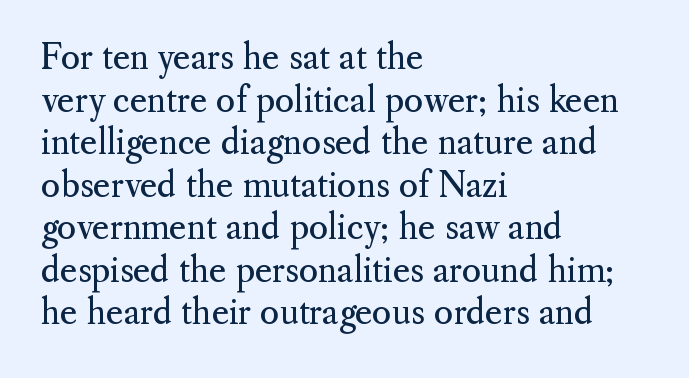
{"serif": "yes", "italic": "no", "bold": "no", "weight": "regular", "width": "normal", "stroke_contrast": "medium", "x_height": "small", "monospaced": "no", "underline": "no", "align": "left", "line_spacing": "normal", "line_spacing_ratio": 1.29, "letter_spacing": "normal", "letter_spacing_em": 0.0, "glyph_px": 33}
